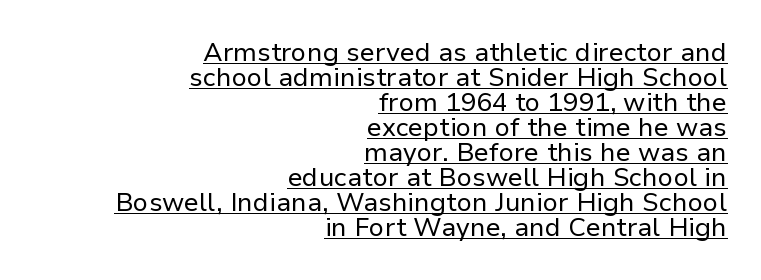
Q: Is the text bold? A: No.
Q: Is the text italic (slanted)? A: No, it is upright.
Q: Is the text underlined? A: Yes.
Q: How is the paragraph aligned? A: Right-aligned.
Q: Is the spacing between letters normal or unusually wide? A: Normal.
Q: Is the spacing between lines tight, normal or loose? A: Tight.
